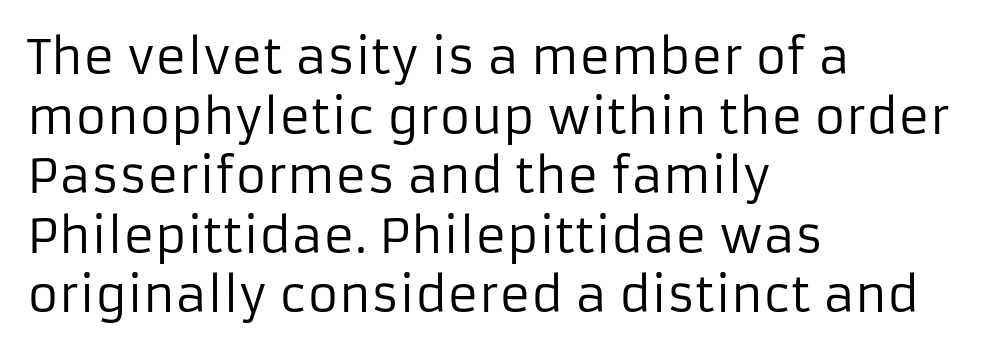
Does extra space separate the letters? No, they use regular spacing. Serif or sans? Sans — the stroke terminals are bare. The rendering uses natural spacing where letterforms have individual widths. The string is rendered with underlining switched off. Stems and bowls with no extra thickness — not bold.
